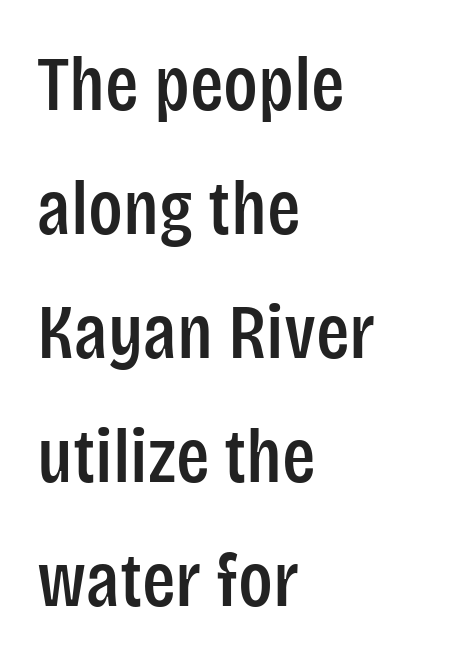
The image shows 78 px condensed sans-serif type, upright; set left-aligned, normal line spacing (1.59x), normal letter spacing, not underlined; low stroke contrast and a large x-height.
